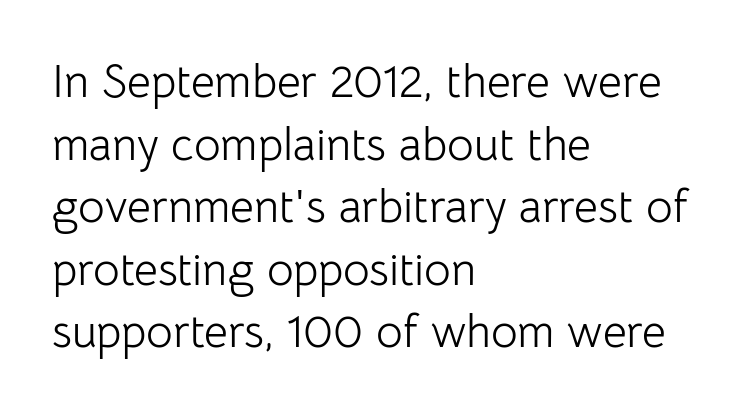
The glyphs in this specimen are sans serif. Posture: straight, roman, zero tilt. No chunkiness to these letters — they're not bold. The paragraph shown leans on its left margin.
